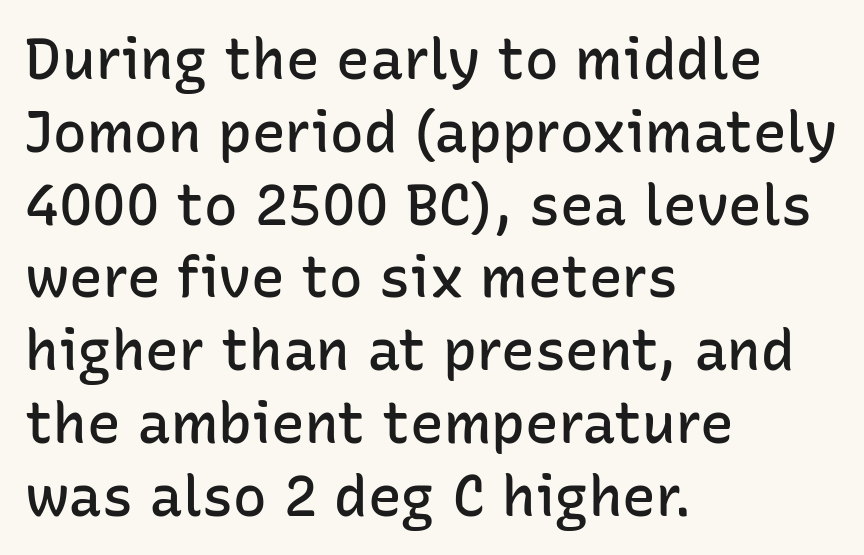
The image shows 56 px semibold sans-serif type, upright; set left-aligned, normal line spacing (1.3x), normal letter spacing, not underlined; low stroke contrast and a medium x-height.
